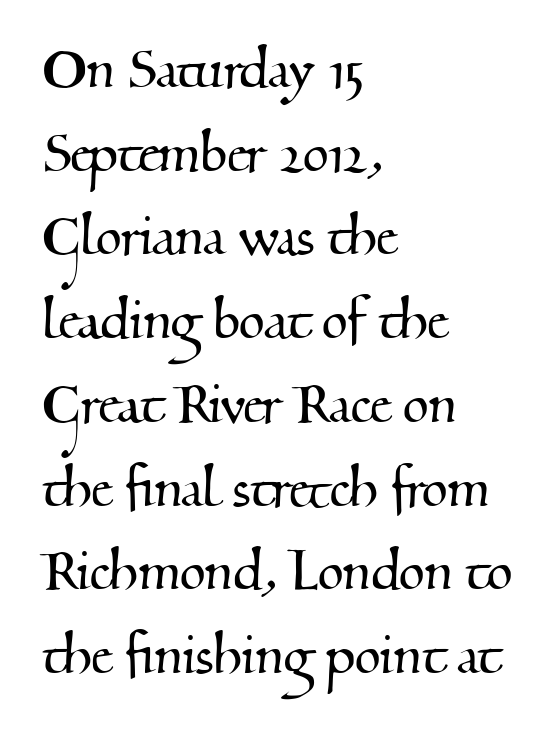
The image shows 67 px serif type; set left-aligned, normal line spacing (1.25x), normal letter spacing, not underlined; medium stroke contrast and a small x-height.
